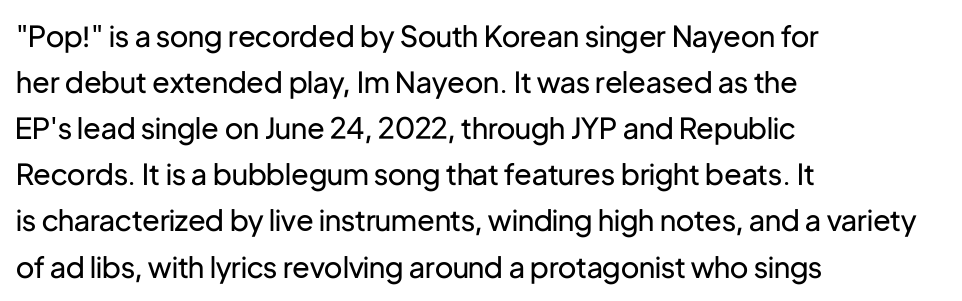
Q: Is the text bold? A: No.
Q: Is the text italic (slanted)? A: No, it is upright.
Q: Is the typeface a serif or a sans-serif typeface? A: Sans-serif.
Q: Is the text underlined? A: No.
Q: How is the paragraph aligned? A: Left-aligned.
Q: Is the spacing between letters normal or unusually wide? A: Normal.
Q: Is the spacing between lines tight, normal or loose? A: Normal.
Q: Width (condensed, normal, or wide)? A: Normal.
Q: Stroke contrast? A: Low.
Q: x-height? A: Medium.
Q: Monospaced? A: No.
